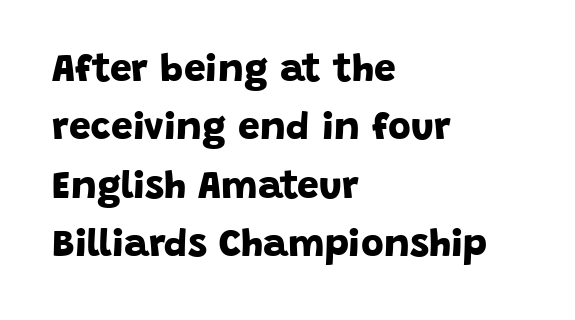
Characters follow at the spacing the type designer built in. The rendering uses natural spacing where letterforms have individual widths. Notice how thick the strokes are: this is what a full bold looks like. Font category for this specimen: sans-serif.
